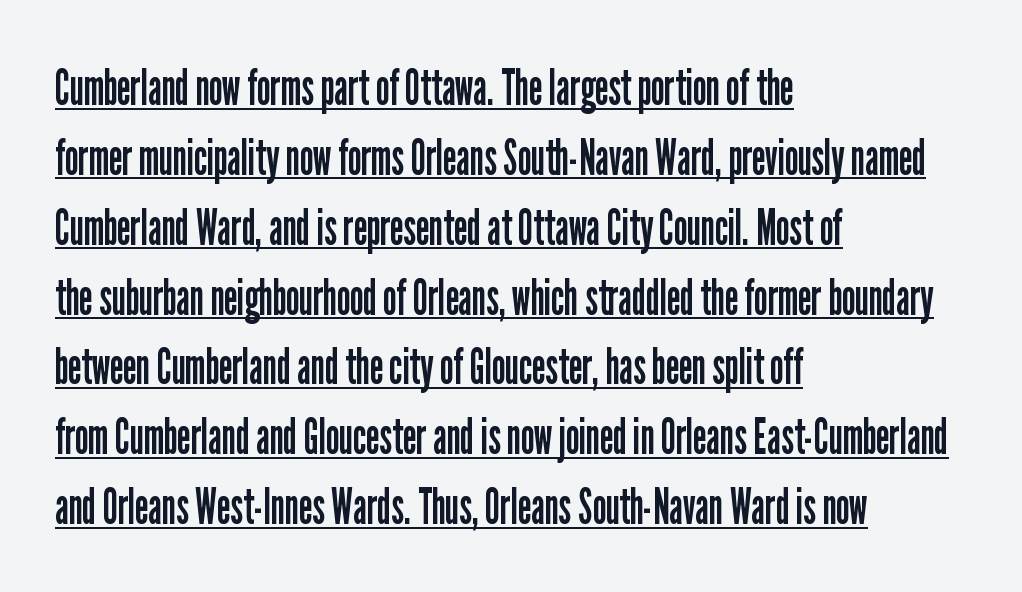
The image shows 51 px regular-weight, condensed sans-serif type, upright; set left-aligned, normal line spacing (1.37x), normal letter spacing, underlined; low stroke contrast and a medium x-height.
